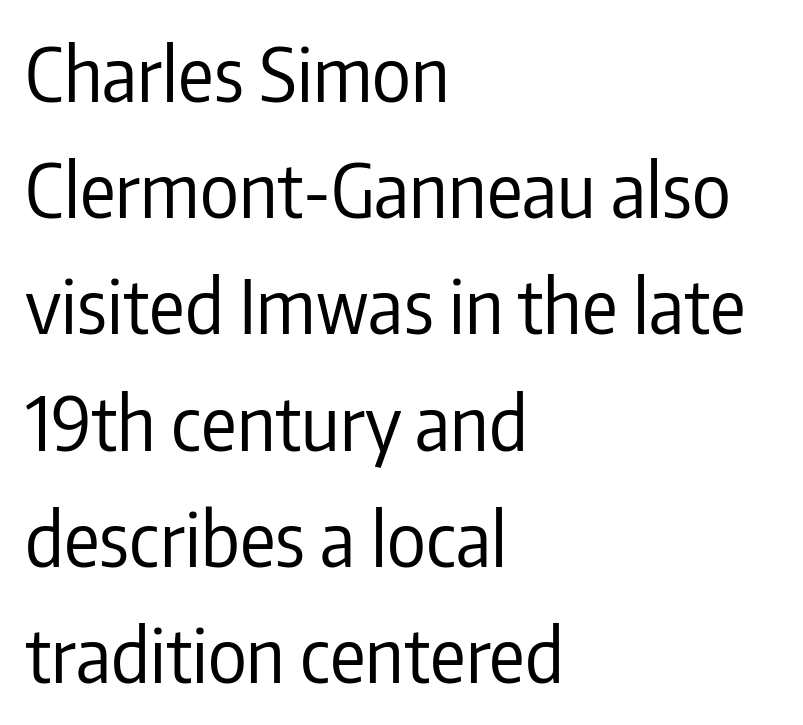
{"serif": "no", "italic": "no", "bold": "no", "weight": "regular", "width": "condensed", "stroke_contrast": "low", "x_height": "medium", "monospaced": "no", "underline": "no", "align": "left", "line_spacing": "normal", "line_spacing_ratio": 1.57, "letter_spacing": "normal", "letter_spacing_em": 0.0, "glyph_px": 74}
